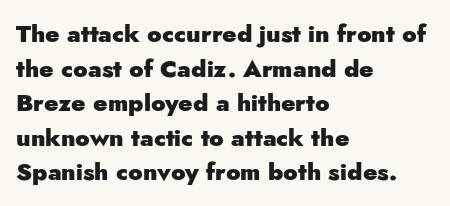
{"italic": "no", "bold": "yes", "underline": "no", "align": "left", "line_spacing": "normal", "line_spacing_ratio": 1.44, "letter_spacing": "normal", "letter_spacing_em": 0.0, "glyph_px": 24}
